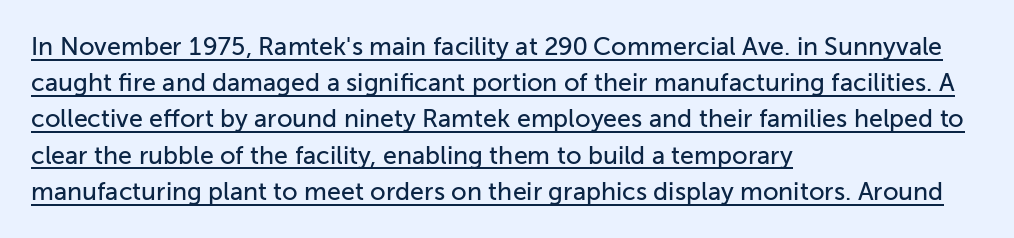
{"italic": "no", "underline": "yes", "align": "left", "line_spacing": "normal", "line_spacing_ratio": 1.45, "letter_spacing": "normal", "letter_spacing_em": 0.0, "glyph_px": 25}
